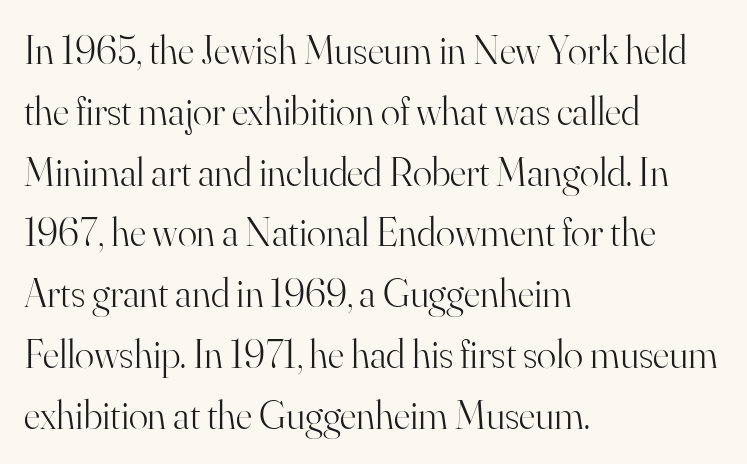
The image shows 40 px light serif type, upright; set left-aligned, normal line spacing (1.52x), normal letter spacing, not underlined; high stroke contrast and a small x-height.
